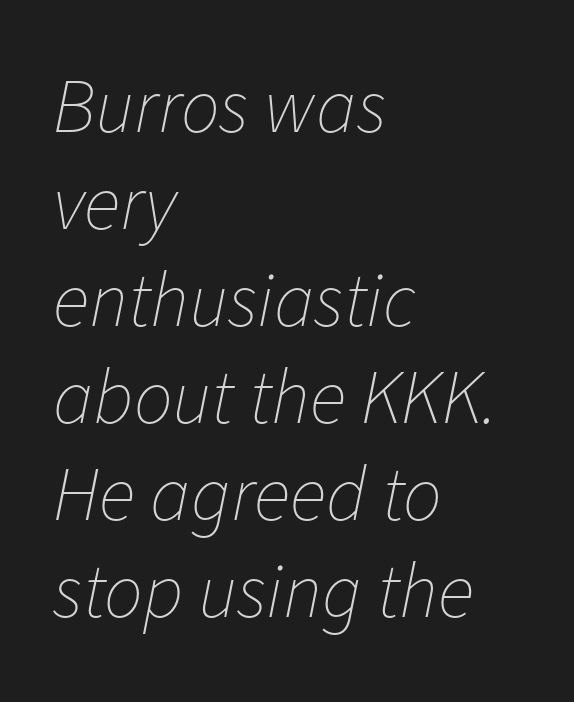
Q: Is the text bold? A: No.
Q: Is the text italic (slanted)? A: Yes, it leans right by about 11 degrees.
Q: Is the text underlined? A: No.
Q: How is the paragraph aligned? A: Left-aligned.
Q: Is the spacing between letters normal or unusually wide? A: Normal.
Q: Is the spacing between lines tight, normal or loose? A: Normal.
Q: Width (condensed, normal, or wide)? A: Normal.
Q: Stroke contrast? A: Low.
Q: x-height? A: Medium.
Q: Monospaced? A: No.
